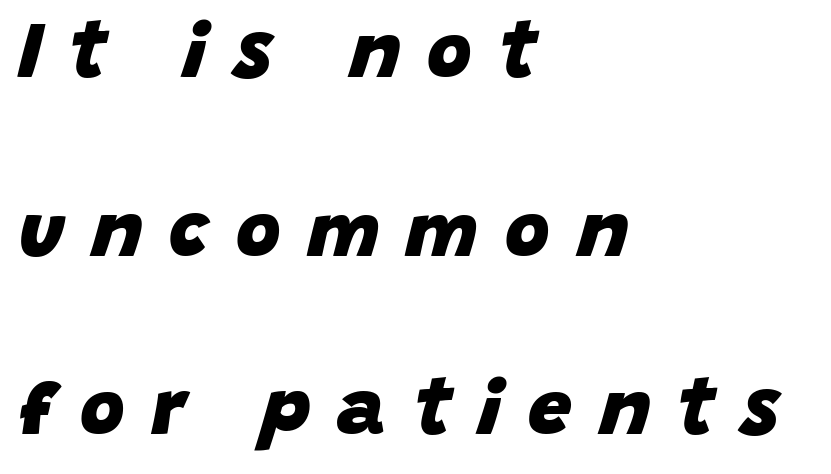
{"italic": "yes", "lean": "right", "slant_degrees": 15, "bold": "yes", "weight": "heavy", "width": "normal", "stroke_contrast": "low", "x_height": "large", "monospaced": "no", "underline": "no", "align": "left", "line_spacing": "loose", "line_spacing_ratio": 2.32, "letter_spacing": "wide", "letter_spacing_em": 0.35, "glyph_px": 77}
